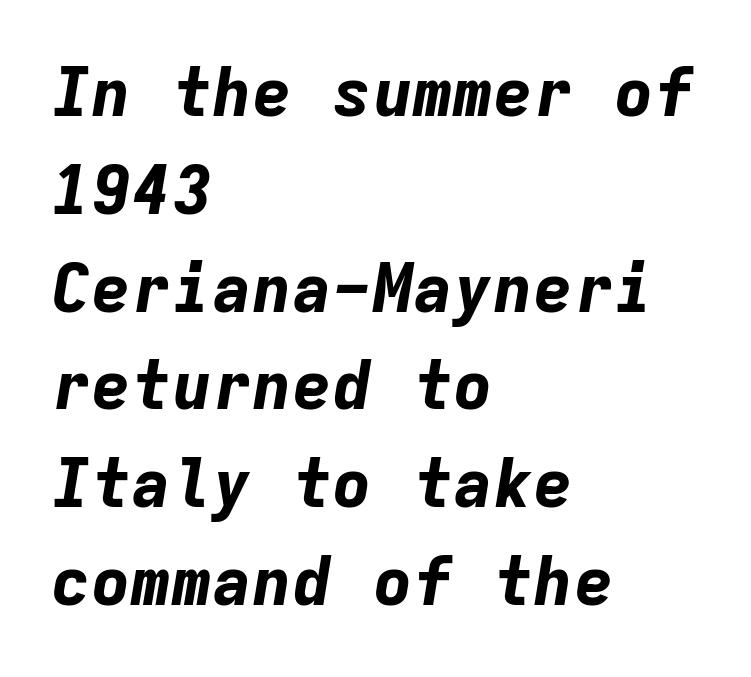
{"italic": "yes", "lean": "right", "slant_degrees": 9, "bold": "yes", "weight": "bold", "width": "normal", "stroke_contrast": "low", "x_height": "medium", "monospaced": "yes", "underline": "no", "align": "left", "line_spacing": "normal", "line_spacing_ratio": 1.46, "letter_spacing": "normal", "letter_spacing_em": 0.0, "glyph_px": 67}
